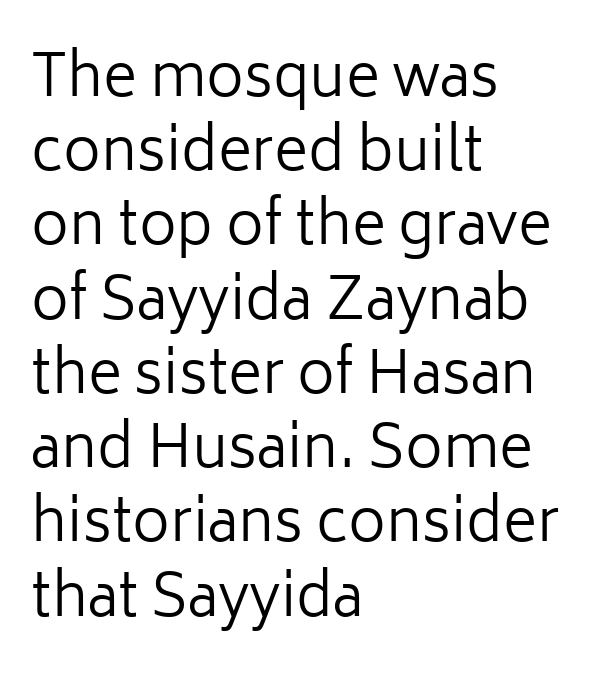
{"serif": "no", "italic": "no", "bold": "no", "weight": "regular", "width": "normal", "stroke_contrast": "low", "x_height": "medium", "monospaced": "no", "underline": "no", "align": "left", "line_spacing": "normal", "line_spacing_ratio": 1.28, "letter_spacing": "normal", "letter_spacing_em": 0.0, "glyph_px": 58}
